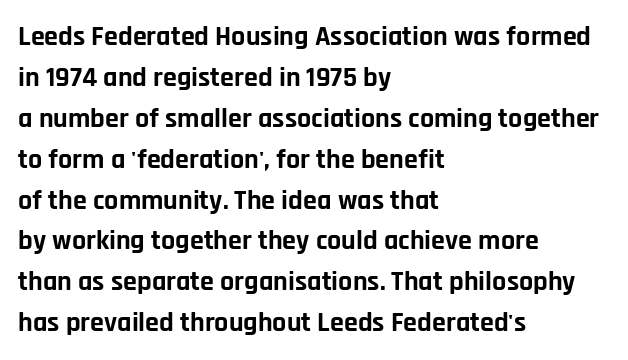
{"serif": "no", "italic": "no", "bold": "yes", "weight": "bold", "width": "normal", "stroke_contrast": "low", "x_height": "large", "monospaced": "no", "underline": "no", "align": "left", "line_spacing": "normal", "line_spacing_ratio": 1.46, "letter_spacing": "normal", "letter_spacing_em": 0.0, "glyph_px": 28}
